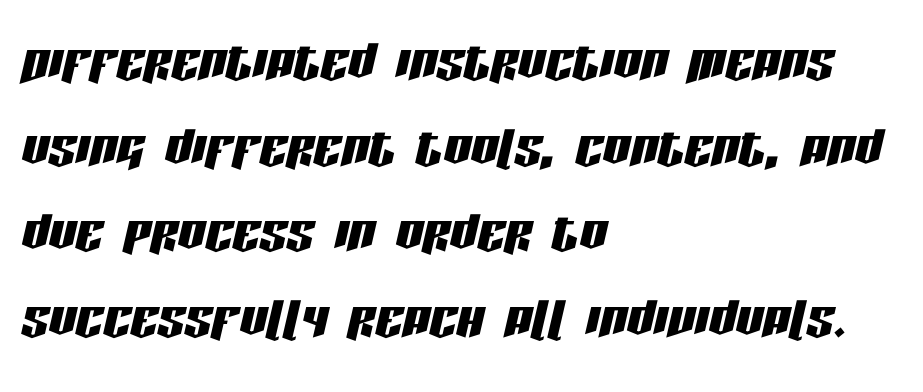
Words appear dense and cohesive because spacing is normal. Leftover space on each line is placed entirely after the last word. Evenly set lines give the paragraph a standard silhouette. Slanted lettering throughout. The rendering uses natural spacing where letterforms have individual widths.
